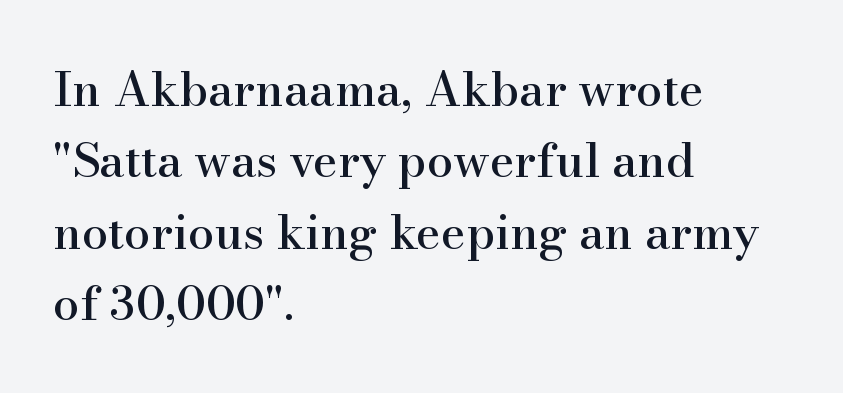
Q: Is the text italic (slanted)? A: No, it is upright.
Q: Is the typeface a serif or a sans-serif typeface? A: Serif.
Q: Is the text underlined? A: No.
Q: How is the paragraph aligned? A: Left-aligned.
Q: Is the spacing between letters normal or unusually wide? A: Normal.
Q: Is the spacing between lines tight, normal or loose? A: Normal.
Q: Width (condensed, normal, or wide)? A: Normal.
Q: Stroke contrast? A: High.
Q: x-height? A: Small.
Q: Monospaced? A: No.
